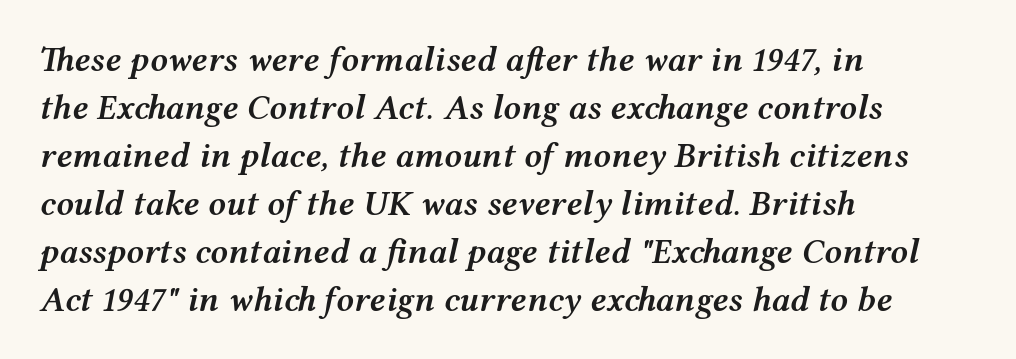
{"italic": "yes", "lean": "right", "slant_degrees": 12, "bold": "semi", "weight": "semibold", "width": "wide", "stroke_contrast": "medium", "x_height": "medium", "monospaced": "no", "underline": "no", "align": "left", "line_spacing": "normal", "line_spacing_ratio": 1.37, "letter_spacing": "normal", "letter_spacing_em": 0.0, "glyph_px": 35}
